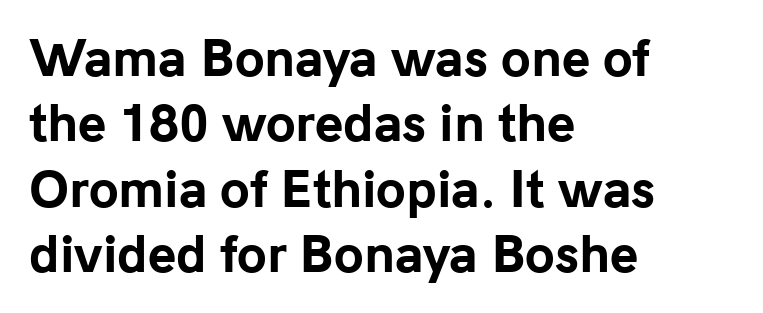
This sample has the flowing, uneven cadence of proportional lettering. Look at the stroke-to-counter ratio: heavy, a bold. A student would call this left alignment; a typographer would say flush left, rag right. Stroke terminals: plain, sans-serif. Compared with typical body copy, the letter spacing here is the same. The axis of the letterforms is exactly vertical.
